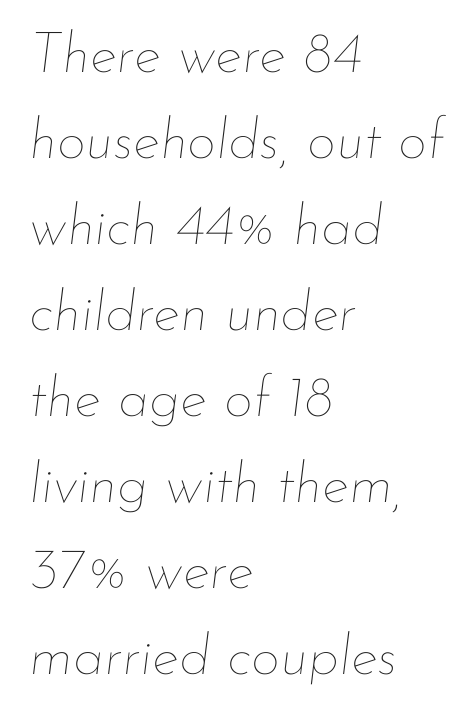
Each new line begins a customary step beneath the previous one. This is not heavy type; no bold has been used. Default kerning and tracking; the words read as compact shapes. These lines stack with their left ends in a neat column. Each row of text sits above clean, open space. Do the characters align in a grid? No, the font is proportional.
